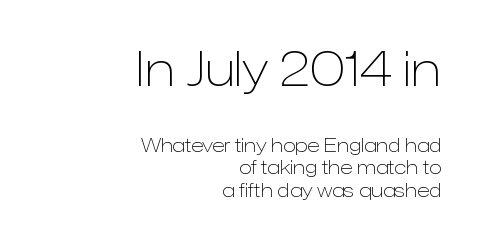
{"serif": "no", "italic": "no", "bold": "no", "weight": "light", "width": "normal", "stroke_contrast": "low", "x_height": "medium", "monospaced": "no", "underline": "no", "align": "right", "line_spacing_ratio": 1.18, "letter_spacing": "normal", "letter_spacing_em": 0.0, "larger_block": "first", "size_ratio": 2.47, "glyph_px": 47}
